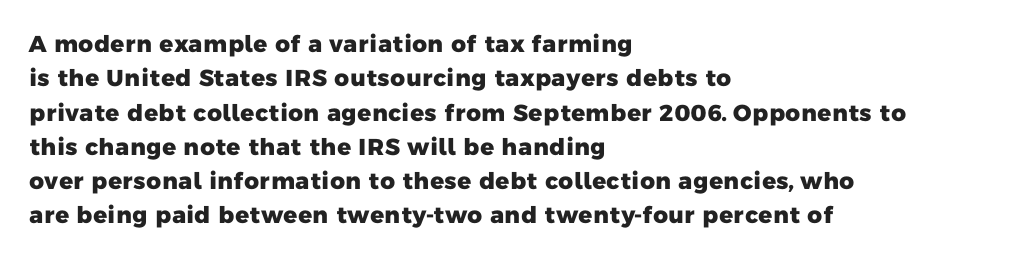
{"bold": "yes", "underline": "no", "align": "left", "line_spacing": "normal", "line_spacing_ratio": 1.49, "letter_spacing": "normal", "letter_spacing_em": 0.0, "glyph_px": 23}
